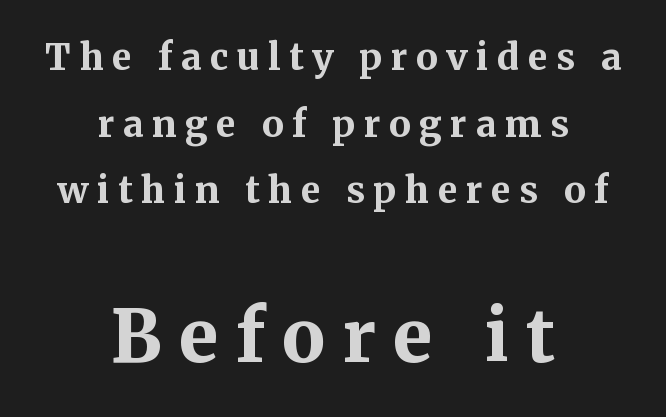
{"serif": "yes", "italic": "no", "bold": "yes", "weight": "bold", "width": "normal", "stroke_contrast": "medium", "x_height": "medium", "monospaced": "no", "underline": "no", "align": "center", "line_spacing_ratio": 1.85, "letter_spacing": "wide", "letter_spacing_em": 0.24, "larger_block": "second", "size_ratio": 2.0, "glyph_px": 72}
